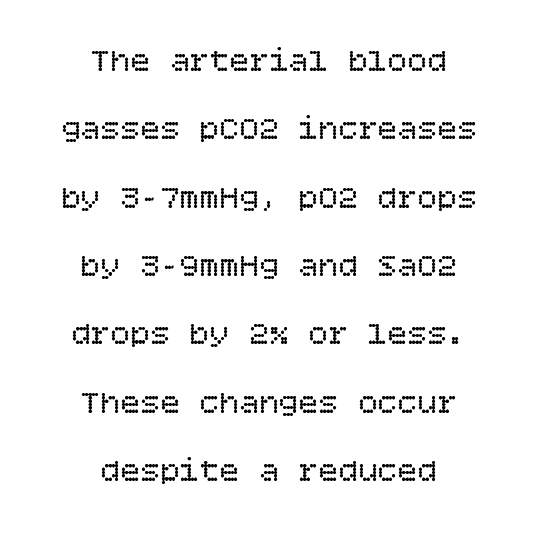
Q: Is the text bold? A: No.
Q: Is the text italic (slanted)? A: No, it is upright.
Q: Is the text underlined? A: No.
Q: How is the paragraph aligned? A: Centered.
Q: Is the spacing between letters normal or unusually wide? A: Normal.
Q: Is the spacing between lines tight, normal or loose? A: Loose.
Q: Width (condensed, normal, or wide)? A: Normal.
Q: Stroke contrast? A: Low.
Q: x-height? A: Large.
